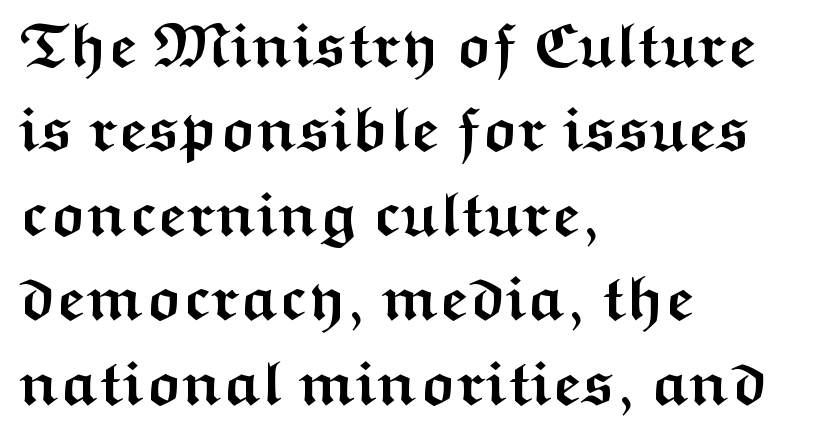
{"serif": "no", "italic": "no", "bold": "yes", "weight": "semibold", "width": "wide", "stroke_contrast": "medium", "x_height": "medium", "monospaced": "no", "underline": "no", "align": "left", "line_spacing": "normal", "line_spacing_ratio": 1.34, "letter_spacing": "normal", "letter_spacing_em": 0.0, "glyph_px": 63}
